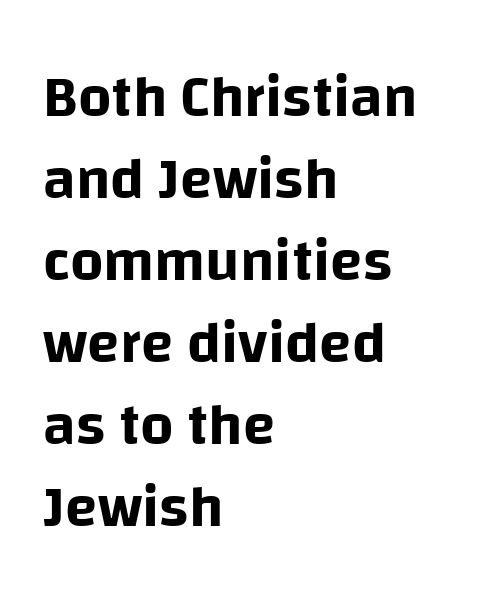
Q: Is the text italic (slanted)? A: No, it is upright.
Q: Is the typeface a serif or a sans-serif typeface? A: Sans-serif.
Q: Is the text underlined? A: No.
Q: How is the paragraph aligned? A: Left-aligned.
Q: Is the spacing between letters normal or unusually wide? A: Normal.
Q: Is the spacing between lines tight, normal or loose? A: Normal.
Q: Width (condensed, normal, or wide)? A: Normal.
Q: Stroke contrast? A: Low.
Q: x-height? A: Large.
Q: Monospaced? A: No.
